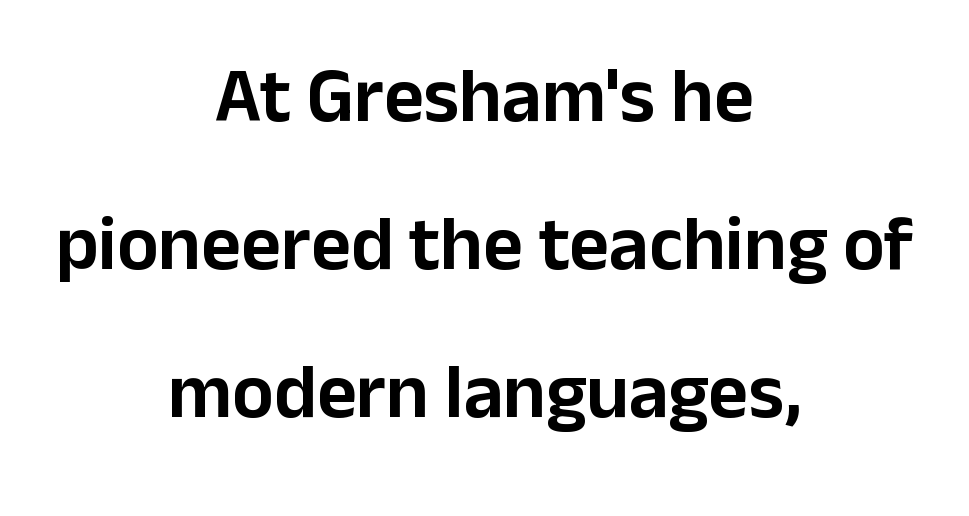
{"serif": "no", "italic": "no", "width": "normal", "stroke_contrast": "low", "x_height": "medium", "monospaced": "no", "underline": "no", "align": "center", "line_spacing": "loose", "line_spacing_ratio": 1.92, "letter_spacing": "normal", "letter_spacing_em": 0.0, "glyph_px": 77}
